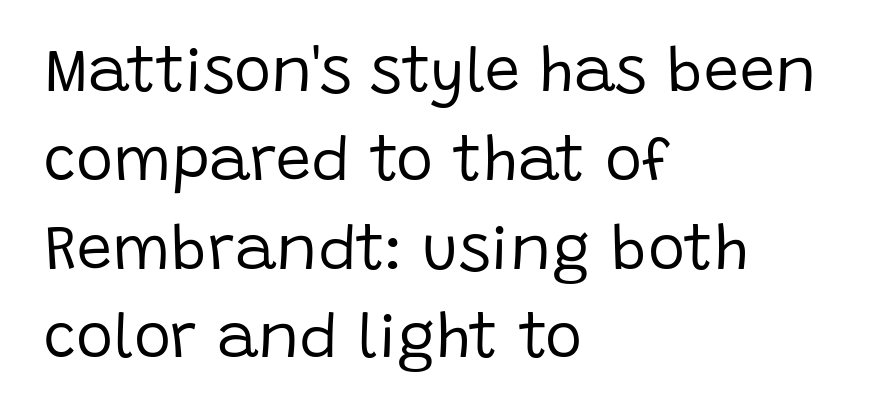
{"serif": "no", "italic": "no", "bold": "no", "weight": "regular", "width": "normal", "stroke_contrast": "low", "x_height": "large", "monospaced": "no", "underline": "no", "align": "left", "line_spacing": "normal", "line_spacing_ratio": 1.41, "letter_spacing": "normal", "letter_spacing_em": 0.0, "glyph_px": 63}
